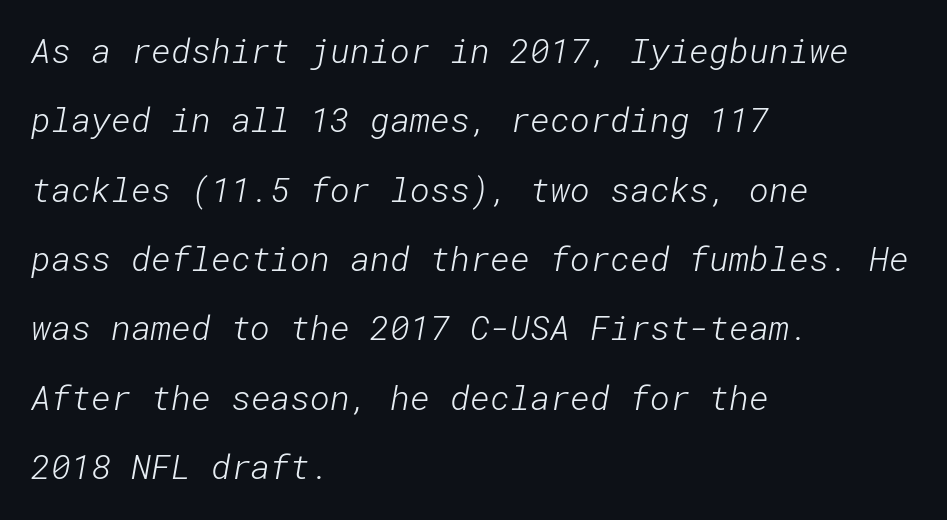
{"serif": "no", "bold": "no", "weight": "light", "width": "normal", "stroke_contrast": "low", "x_height": "medium", "underline": "no", "align": "left", "line_spacing": "loose", "line_spacing_ratio": 2.04, "letter_spacing": "normal", "letter_spacing_em": 0.0, "glyph_px": 34}
